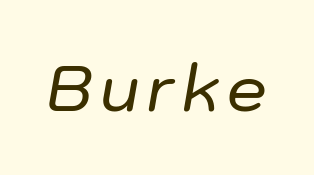
The image shows 63 px text type, italic (leaning right); set not underlined; low stroke contrast and a medium x-height.
